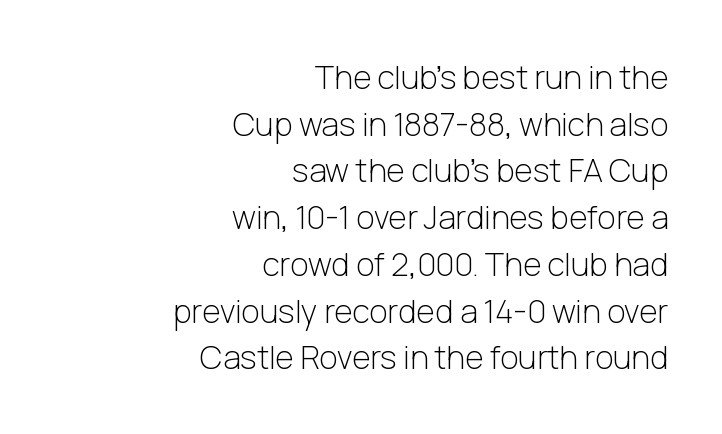
The type is set solid horizontally, with unmodified tracking. The paragraph shown leans on its right margin. Beneath every word, the page is bare. These lines are rendered in a variable-pitch font.
